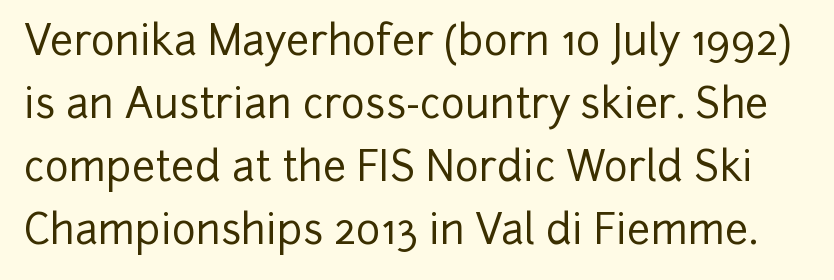
The image shows 41 px sans-serif type, upright; set normal line spacing (1.54x), normal letter spacing, not underlined; low stroke contrast and a medium x-height.
